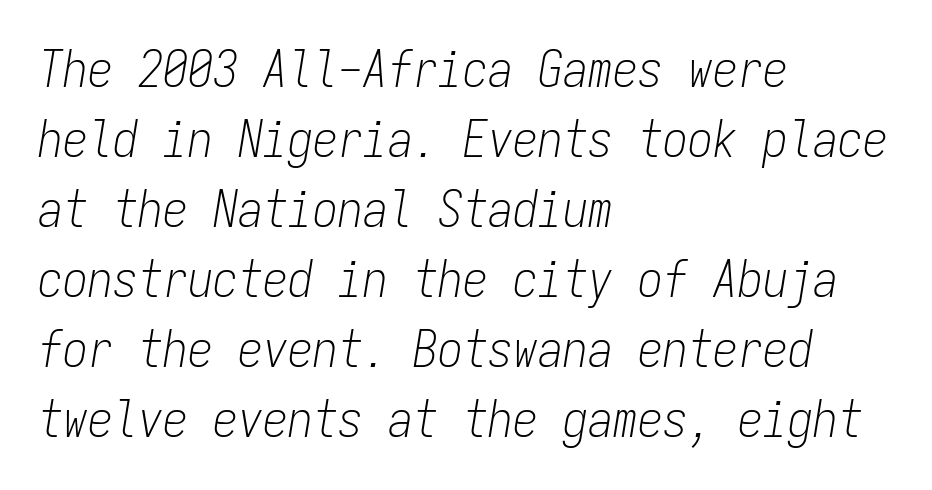
The image shows 50 px light, condensed type, italic (leaning right), monospaced; set left-aligned, normal line spacing (1.4x), normal letter spacing, not underlined; low stroke contrast and a medium x-height.
